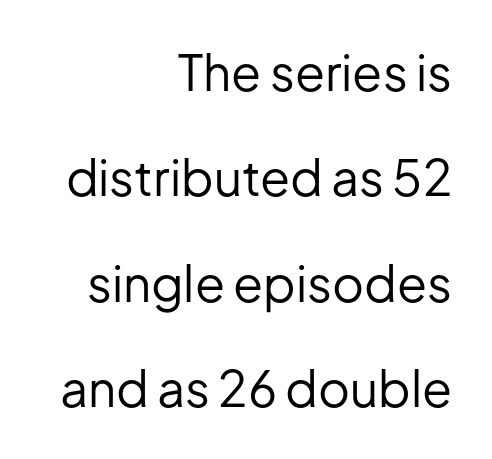
Widely set lines give the paragraph a tall, airy silhouette. Only glyphs here, with clear space below each row. The letters look calm and open, with moderate or lighter stems. You could not count columns in this text — the font is proportionally spaced.
